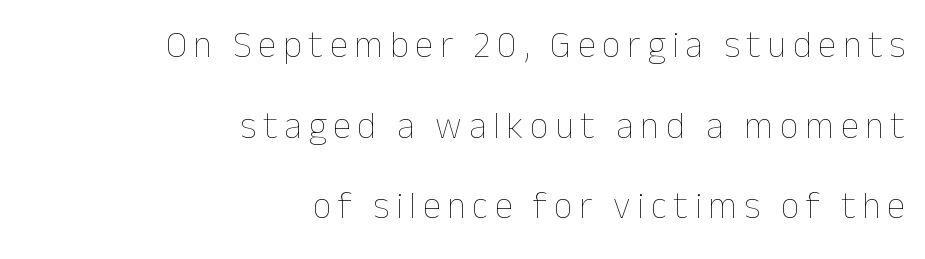
The image shows 37 px thin type, upright; set right-aligned, loose line spacing (2.18x), not underlined; low stroke contrast and a medium x-height.
